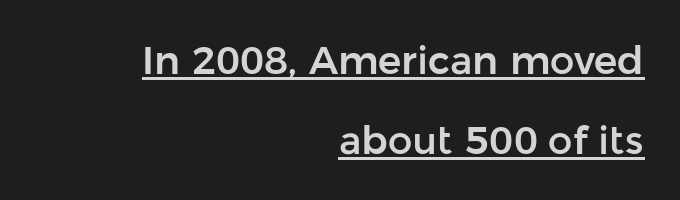
The image shows 39 px sans-serif type, upright; set right-aligned, loose line spacing (2.05x), normal letter spacing, underlined; low stroke contrast and a medium x-height.
